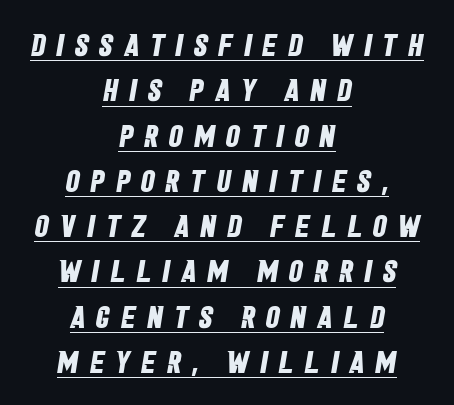
The image shows 31 px bold, condensed sans-serif type; set centered, normal line spacing (1.46x), unusually wide letter spacing (+0.36 em), underlined; low stroke contrast and a large x-height.
